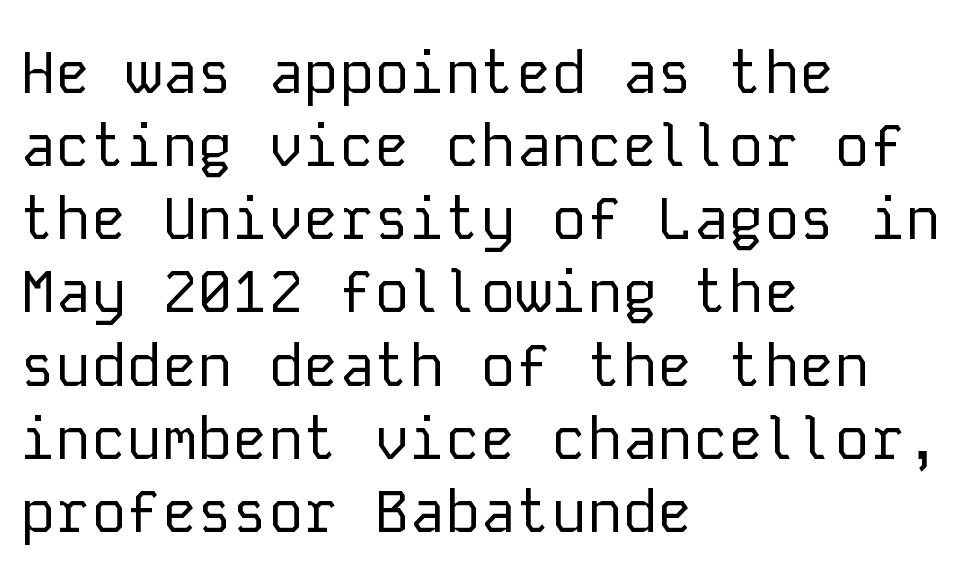
Q: Is the text bold? A: No.
Q: Is the text italic (slanted)? A: No, it is upright.
Q: Is the typeface a serif or a sans-serif typeface? A: Sans-serif.
Q: Is the text underlined? A: No.
Q: How is the paragraph aligned? A: Left-aligned.
Q: Is the spacing between letters normal or unusually wide? A: Normal.
Q: Width (condensed, normal, or wide)? A: Normal.
Q: Stroke contrast? A: Low.
Q: x-height? A: Medium.
Q: Monospaced? A: Yes.
